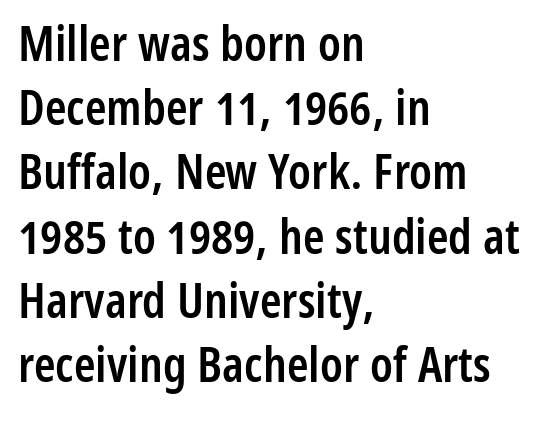
Q: Is the text bold? A: Semi-bold.
Q: Is the text italic (slanted)? A: No, it is upright.
Q: Is the typeface a serif or a sans-serif typeface? A: Sans-serif.
Q: Is the text underlined? A: No.
Q: How is the paragraph aligned? A: Left-aligned.
Q: Is the spacing between letters normal or unusually wide? A: Normal.
Q: Is the spacing between lines tight, normal or loose? A: Normal.
Q: Width (condensed, normal, or wide)? A: Condensed.
Q: Stroke contrast? A: Low.
Q: x-height? A: Medium.
Q: Monospaced? A: No.
